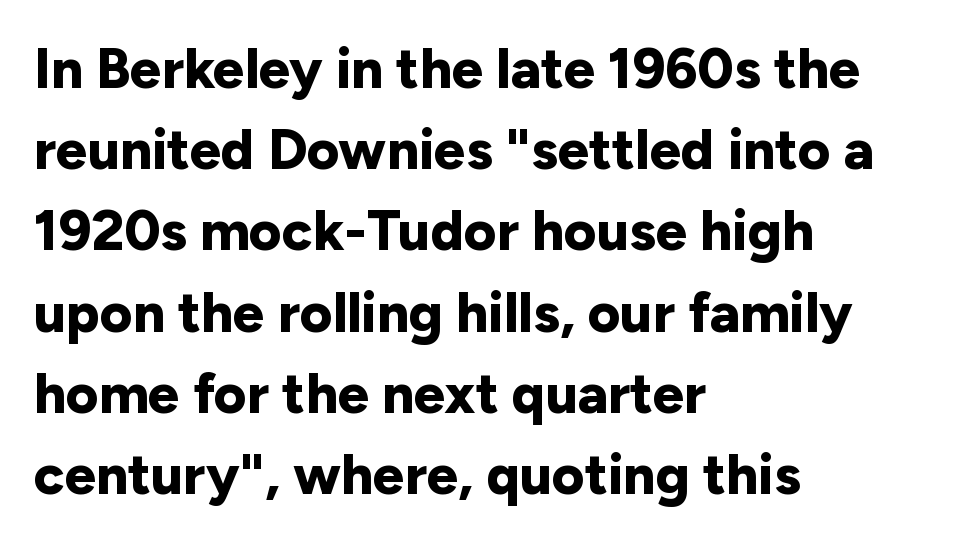
The image shows 56 px bold sans-serif type, upright; set left-aligned, normal line spacing (1.45x), normal letter spacing, not underlined; low stroke contrast and a medium x-height.
